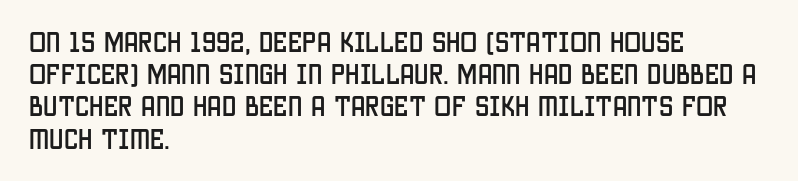
Q: Is the text italic (slanted)? A: No, it is upright.
Q: Is the text underlined? A: No.
Q: How is the paragraph aligned? A: Left-aligned.
Q: Is the spacing between letters normal or unusually wide? A: Normal.
Q: Is the spacing between lines tight, normal or loose? A: Normal.
